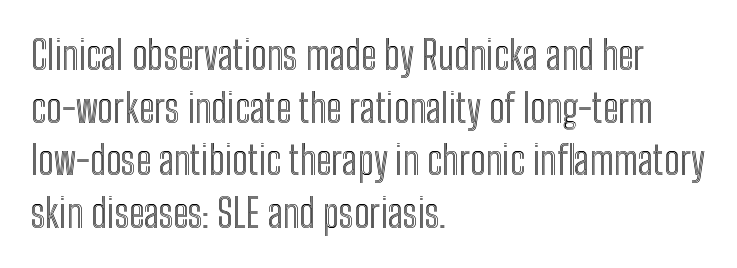
Q: Is the text italic (slanted)? A: No, it is upright.
Q: Is the text underlined? A: No.
Q: How is the paragraph aligned? A: Left-aligned.
Q: Is the spacing between letters normal or unusually wide? A: Normal.
Q: Is the spacing between lines tight, normal or loose? A: Normal.
Q: Width (condensed, normal, or wide)? A: Condensed.
Q: x-height? A: Medium.
Q: Monospaced? A: No.
